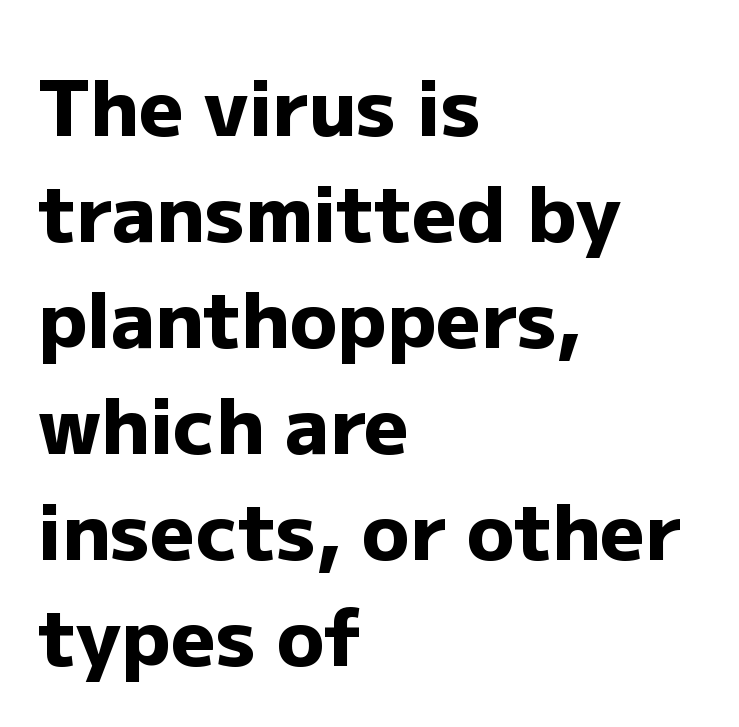
The image shows 78 px heavy sans-serif type, upright; set left-aligned, normal line spacing (1.36x), normal letter spacing, not underlined; low stroke contrast and a medium x-height.
